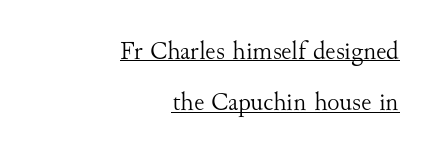
Q: Is the text bold? A: No.
Q: Is the text italic (slanted)? A: No, it is upright.
Q: Is the text underlined? A: Yes.
Q: How is the paragraph aligned? A: Right-aligned.
Q: Is the spacing between letters normal or unusually wide? A: Normal.
Q: Is the spacing between lines tight, normal or loose? A: Loose.
